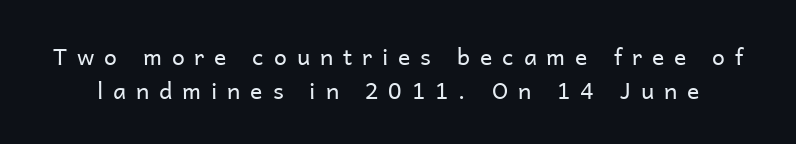
Q: Is the text bold? A: No.
Q: Is the text italic (slanted)? A: No, it is upright.
Q: Is the text underlined? A: No.
Q: Is the spacing between letters normal or unusually wide? A: Unusually wide.
Q: Is the spacing between lines tight, normal or loose? A: Normal.
